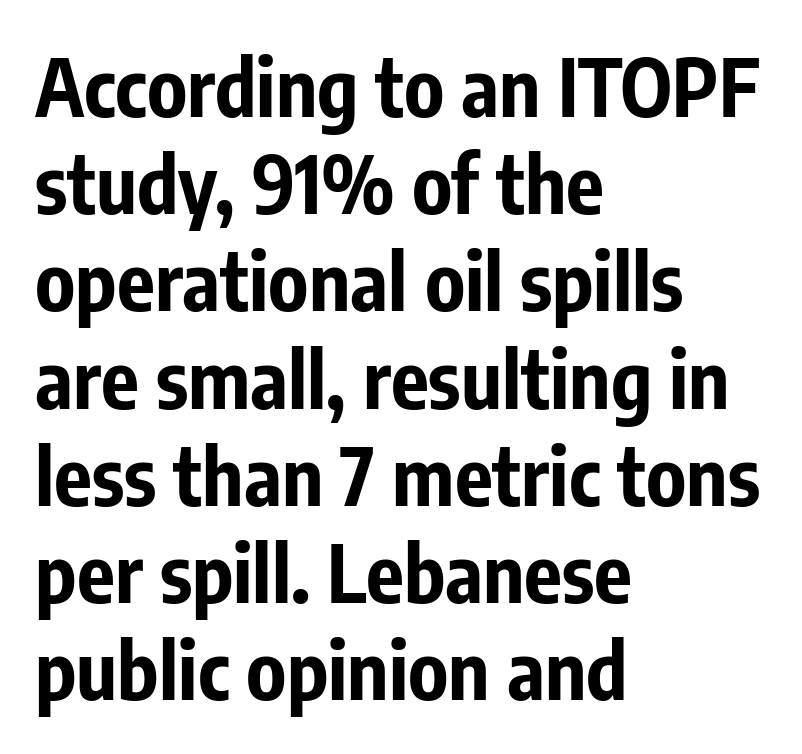
The image shows 79 px bold, condensed sans-serif type, upright; set left-aligned, line spacing 1.23x, normal letter spacing, not underlined; low stroke contrast and a medium x-height.
